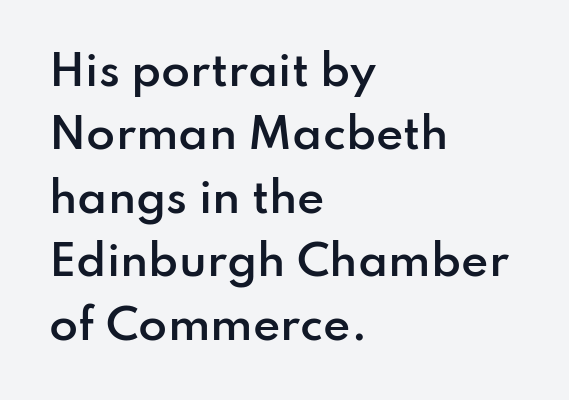
{"serif": "no", "italic": "no", "bold": "semi", "weight": "semibold", "width": "normal", "stroke_contrast": "low", "x_height": "small", "monospaced": "no", "underline": "no", "align": "left", "line_spacing": "normal", "line_spacing_ratio": 1.51, "letter_spacing": "normal", "letter_spacing_em": 0.0, "glyph_px": 42}
